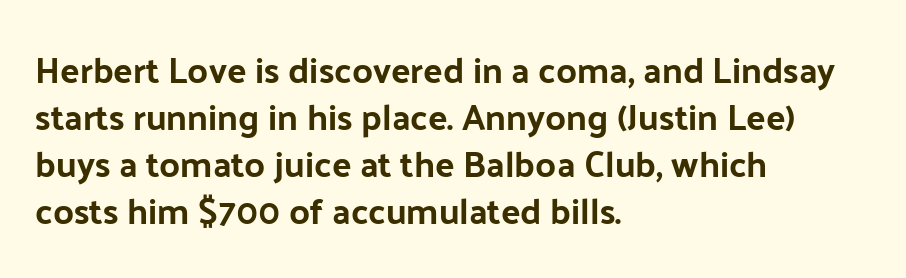
The image shows 36 px sans-serif type, upright; set left-aligned, normal line spacing (1.31x), normal letter spacing, not underlined; low stroke contrast and a medium x-height.
